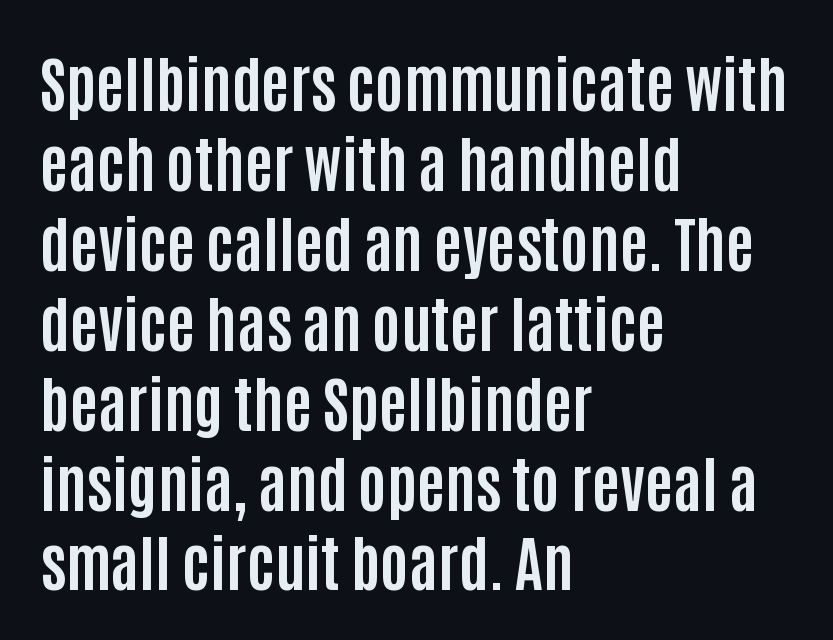
Honestly, the letter spacing is just normal — you wouldn't notice it. Each letter keeps its own natural width here, so spacing adapts to shape. Are there feet on the stems? There aren't — it's a sans. The sample has been set heavy, in full bold. This is roman type, the default non-slanted kind. One glance says typical: line gaps are just what's usual.
